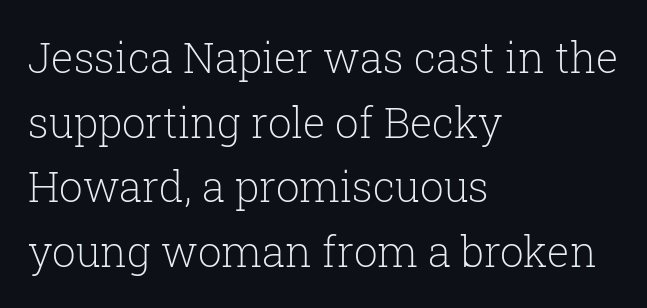
Horizontal bands of white between lines are of average thickness. The lines in this sample share a left origin and differ only in where they stop. Italic: no, the glyphs are upright roman. Compared with a typical body face, this is equally light or lighter still.
